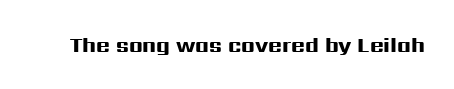
Q: Is the text bold? A: Yes.
Q: Is the text italic (slanted)? A: No, it is upright.
Q: Is the text underlined? A: No.
Q: Is the spacing between letters normal or unusually wide? A: Normal.
